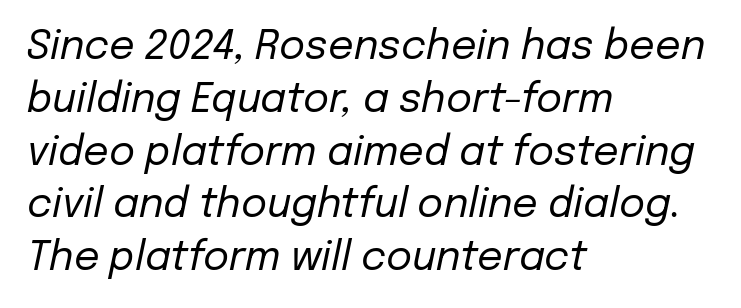
Q: Is the text bold? A: No.
Q: Is the text italic (slanted)? A: Yes, it leans right by about 12 degrees.
Q: Is the text underlined? A: No.
Q: How is the paragraph aligned? A: Left-aligned.
Q: Is the spacing between letters normal or unusually wide? A: Normal.
Q: Is the spacing between lines tight, normal or loose? A: Normal.
Q: Width (condensed, normal, or wide)? A: Normal.
Q: Stroke contrast? A: Low.
Q: x-height? A: Medium.
Q: Monospaced? A: No.
